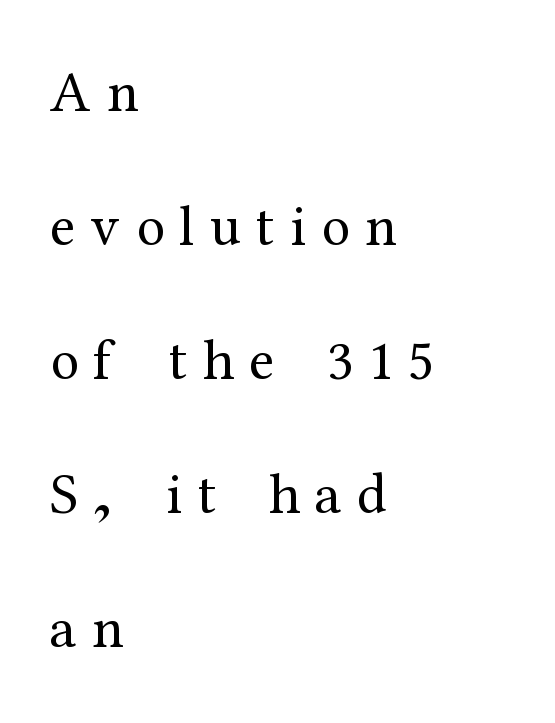
The image shows 58 px regular-weight serif type, upright; set left-aligned, loose line spacing (2.31x), unusually wide letter spacing (+0.26 em), not underlined; medium stroke contrast and a medium x-height.
